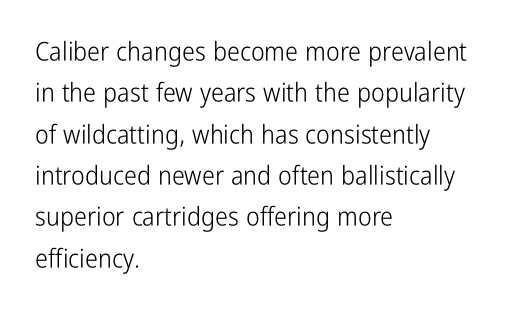
{"italic": "no", "bold": "no", "underline": "no", "align": "left", "line_spacing": "normal", "line_spacing_ratio": 1.59, "letter_spacing": "normal", "letter_spacing_em": 0.0, "glyph_px": 26}
